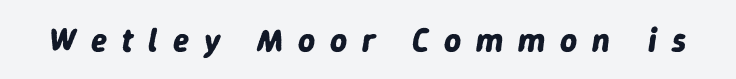
The typesetting leans heavy: a genuine bold. Honestly, there is no underline to notice here at all. The lettering tilts uniformly, giving the passage an italic look. Tracking here is generous; glyphs stand well apart from one another. The face used here is proportionally spaced, like ordinary book or web type.
